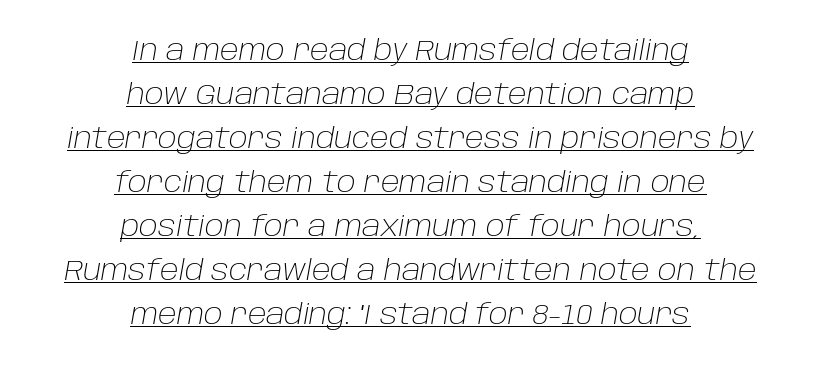
{"italic": "yes", "lean": "right", "slant_degrees": 10, "bold": "no", "weight": "light", "width": "normal", "stroke_contrast": "low", "x_height": "large", "monospaced": "no", "underline": "yes", "align": "center", "line_spacing": "normal", "line_spacing_ratio": 1.57, "letter_spacing": "normal", "letter_spacing_em": 0.0, "glyph_px": 28}
